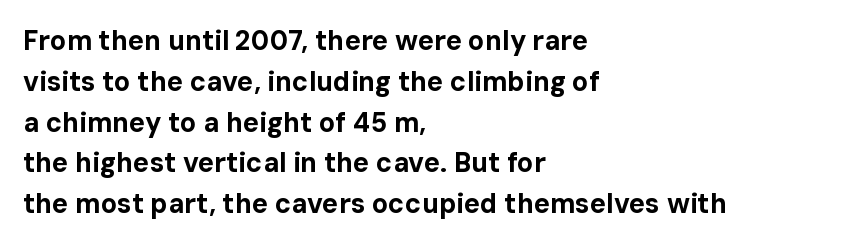
This is the regular roman posture of the typeface. Regarding leading, the lines here are spaced in the standard way. Heft: maximum for text — a bold. The specimen omits any rule beneath the text block's lines.
